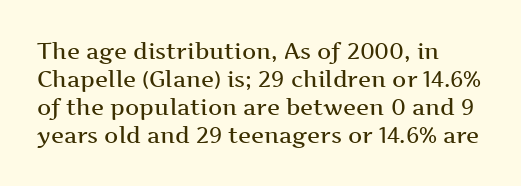
The image shows 22 px text type, upright; set normal line spacing (1.27x), normal letter spacing, not underlined.
